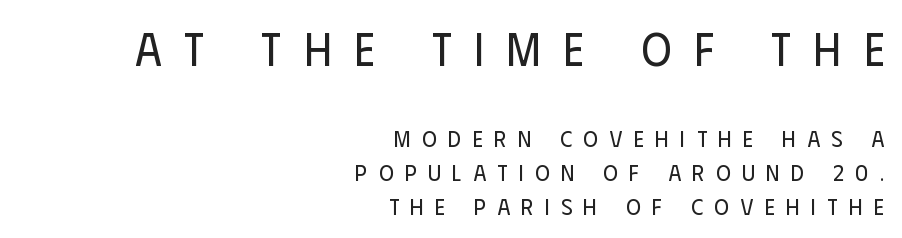
The image shows 46 px regular-weight, condensed sans-serif type, upright; set right-aligned, normal line spacing (1.48x), unusually wide letter spacing (+0.49 em), not underlined; the first (top) block is 2.0x larger; low stroke contrast and a large x-height.
